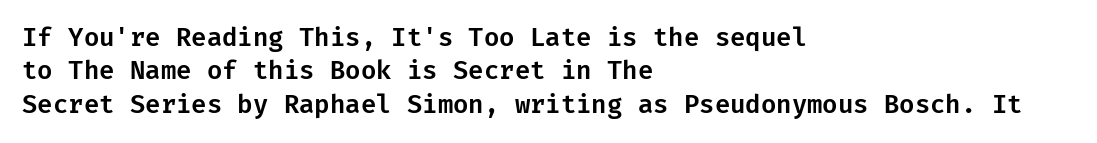
Q: Is the text italic (slanted)? A: No, it is upright.
Q: Is the text underlined? A: No.
Q: How is the paragraph aligned? A: Left-aligned.
Q: Is the spacing between letters normal or unusually wide? A: Normal.
Q: Is the spacing between lines tight, normal or loose? A: Normal.
